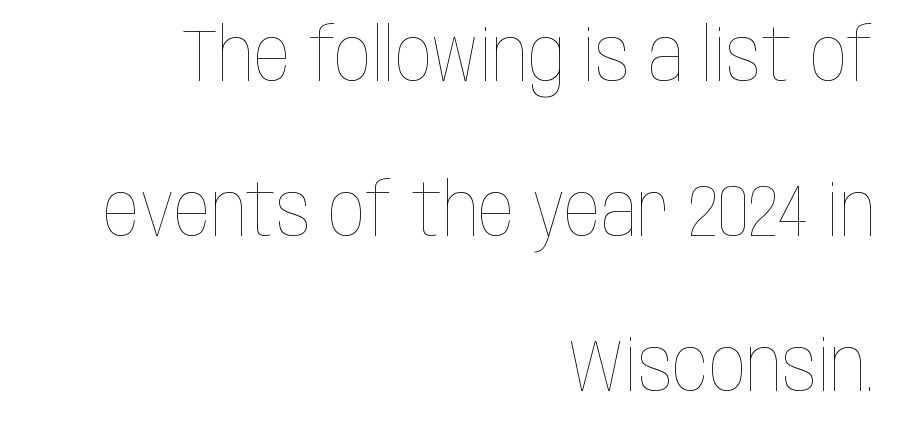
The image shows 73 px thin, condensed type, upright; set right-aligned, loose line spacing (2.12x), normal letter spacing, not underlined; low stroke contrast and a large x-height.
